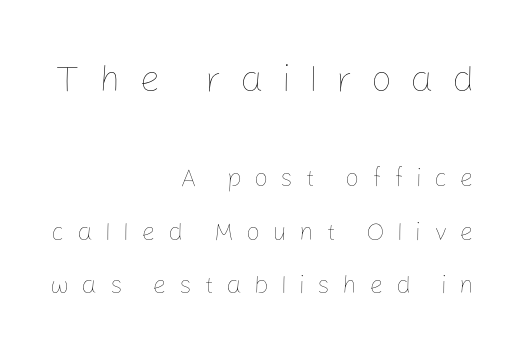
The image shows 37 px thin type, upright; set right-aligned, loose line spacing (2.13x), unusually wide letter spacing (+0.49 em), not underlined; the first (top) block is 1.48x larger; low stroke contrast and a medium x-height.
